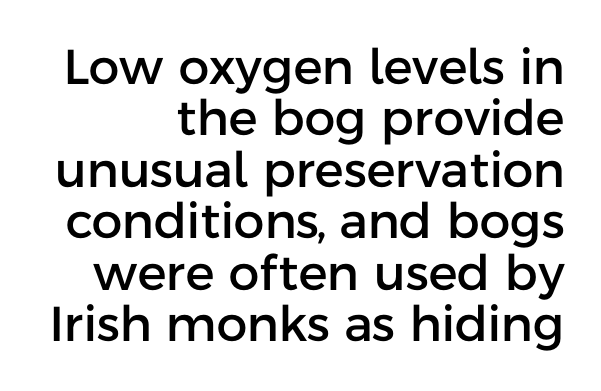
Vertical spacing — tight. The paragraph shown leans on its right margin. The type sits square on the baseline with zero lean. The face used here is proportionally spaced, like ordinary book or web type.
